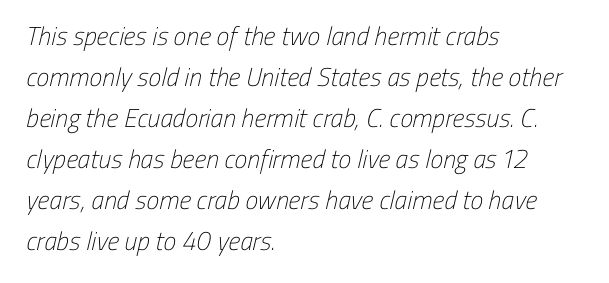
The image shows 26 px text type; set left-aligned, normal line spacing (1.58x), normal letter spacing, not underlined.
